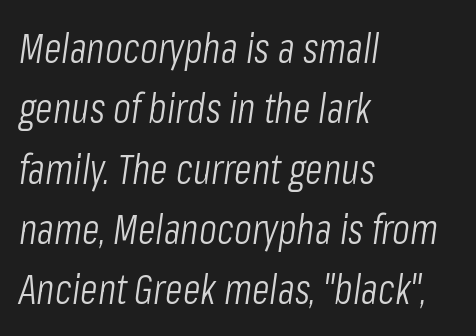
{"italic": "yes", "lean": "right", "slant_degrees": 8, "bold": "no", "weight": "light", "width": "condensed", "stroke_contrast": "low", "x_height": "medium", "monospaced": "no", "underline": "no", "align": "left", "line_spacing": "normal", "line_spacing_ratio": 1.47, "letter_spacing": "normal", "letter_spacing_em": 0.0, "glyph_px": 41}
